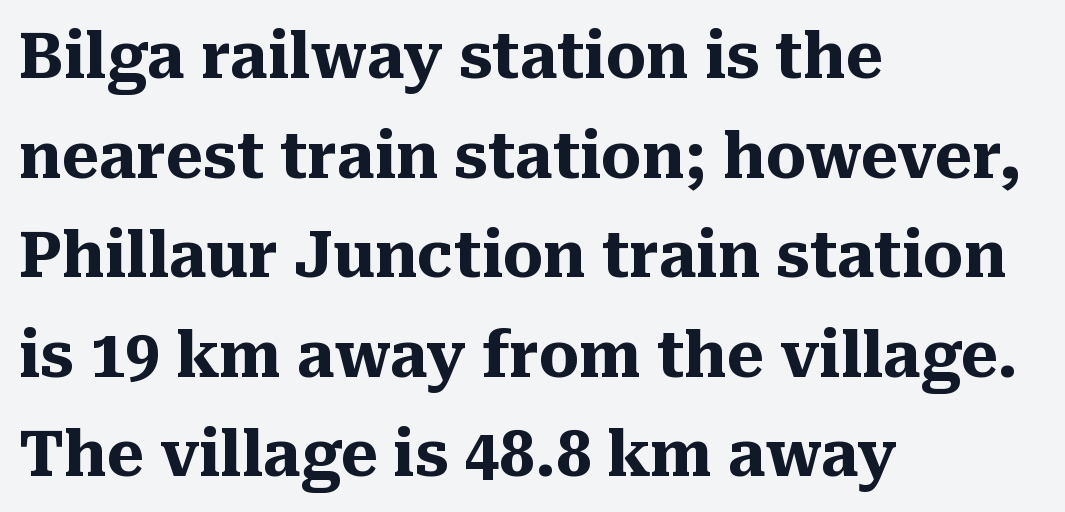
Q: Is the text bold? A: Yes.
Q: Is the text italic (slanted)? A: No, it is upright.
Q: Is the typeface a serif or a sans-serif typeface? A: Serif.
Q: Is the text underlined? A: No.
Q: How is the paragraph aligned? A: Left-aligned.
Q: Is the spacing between letters normal or unusually wide? A: Normal.
Q: Is the spacing between lines tight, normal or loose? A: Normal.
Q: Width (condensed, normal, or wide)? A: Normal.
Q: Stroke contrast? A: Medium.
Q: x-height? A: Medium.
Q: Monospaced? A: No.
